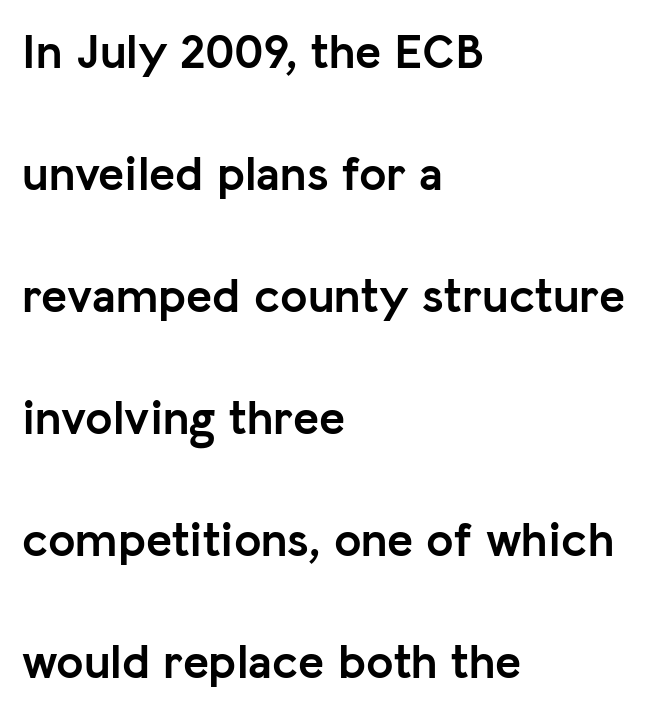
Q: Is the text bold? A: Yes.
Q: Is the text italic (slanted)? A: No, it is upright.
Q: Is the typeface a serif or a sans-serif typeface? A: Sans-serif.
Q: Is the text underlined? A: No.
Q: How is the paragraph aligned? A: Left-aligned.
Q: Is the spacing between letters normal or unusually wide? A: Normal.
Q: Is the spacing between lines tight, normal or loose? A: Loose.
Q: Width (condensed, normal, or wide)? A: Normal.
Q: Stroke contrast? A: Low.
Q: x-height? A: Medium.
Q: Monospaced? A: No.
